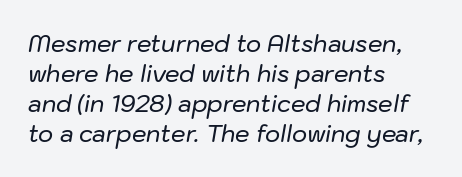
The image shows 23 px text type, italic (leaning right); set left-aligned, normal line spacing (1.3x), normal letter spacing, not underlined.
